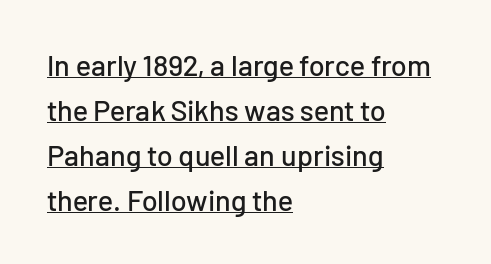
{"serif": "no", "italic": "no", "width": "normal", "stroke_contrast": "low", "x_height": "medium", "monospaced": "no", "underline": "yes", "align": "left", "line_spacing": "normal", "line_spacing_ratio": 1.55, "letter_spacing": "normal", "letter_spacing_em": 0.0, "glyph_px": 29}
